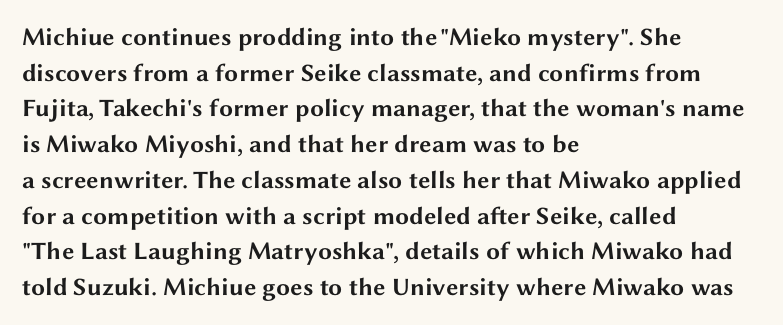
Q: Is the text bold? A: Yes.
Q: Is the text italic (slanted)? A: No, it is upright.
Q: Is the text underlined? A: No.
Q: How is the paragraph aligned? A: Left-aligned.
Q: Is the spacing between letters normal or unusually wide? A: Normal.
Q: Is the spacing between lines tight, normal or loose? A: Normal.
